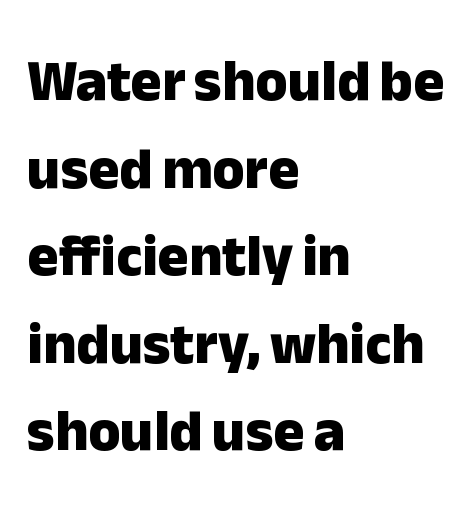
Q: Is the text bold? A: Yes.
Q: Is the text italic (slanted)? A: No, it is upright.
Q: Is the typeface a serif or a sans-serif typeface? A: Sans-serif.
Q: Is the text underlined? A: No.
Q: How is the paragraph aligned? A: Left-aligned.
Q: Is the spacing between letters normal or unusually wide? A: Normal.
Q: Is the spacing between lines tight, normal or loose? A: Normal.
Q: Width (condensed, normal, or wide)? A: Normal.
Q: Stroke contrast? A: Low.
Q: x-height? A: Medium.
Q: Monospaced? A: No.
